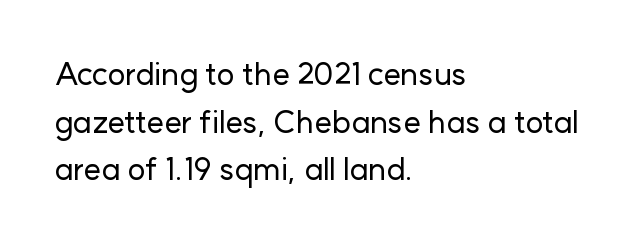
{"serif": "no", "italic": "no", "width": "normal", "stroke_contrast": "low", "x_height": "medium", "monospaced": "no", "underline": "no", "align": "left", "line_spacing": "normal", "line_spacing_ratio": 1.54, "letter_spacing": "normal", "letter_spacing_em": 0.0, "glyph_px": 31}
